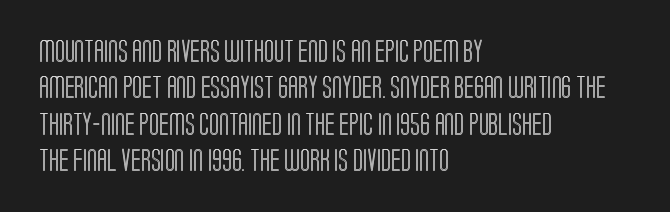
Style check: upright. Honestly, the letter spacing is just normal — you wouldn't notice it. Short and long lines alike share a common starting point at left. Any mark beneath the type? The region is blank. Interline gaps are of average width in this sample.
